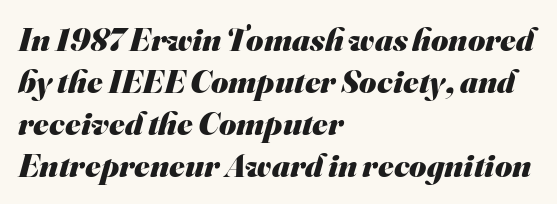
Emphasis by weight is at full strength: bold. Tracking value appears to be zero — textbook default spacing. Horizontal bands of white between lines are of average thickness. The glyphs are unaccompanied by any horizontal stroke below them.
